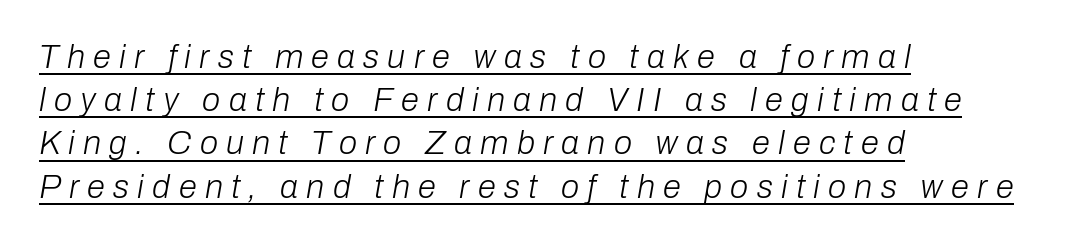
Evenly set lines give the paragraph a standard silhouette. Each letter keeps its own natural width here, so spacing adapts to shape. It's the slanting kind of type. The face used here is rendered with a markedly widened letterfit. This sample is left-justified, so line endings fall wherever the words run out. Notice how a bar underscores the lettering throughout.
